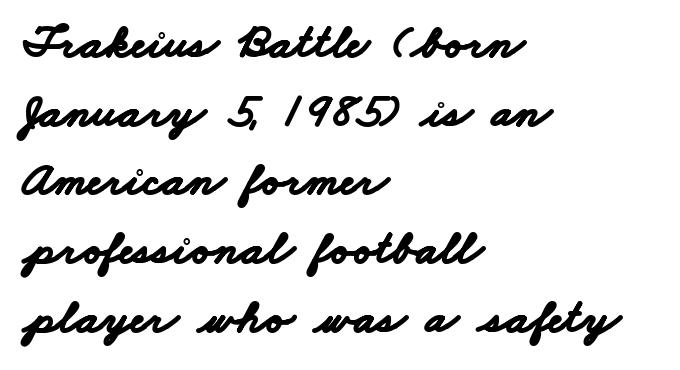
Stroke thickness is high; the sample reads as a true bold. Each letter keeps its own natural width here, so spacing adapts to shape. Vertically, the passage feels balanced, rows spaced as you'd expect. Line starts are locked; line ends wander. Compared with typical body copy, the letter spacing here is the same.
